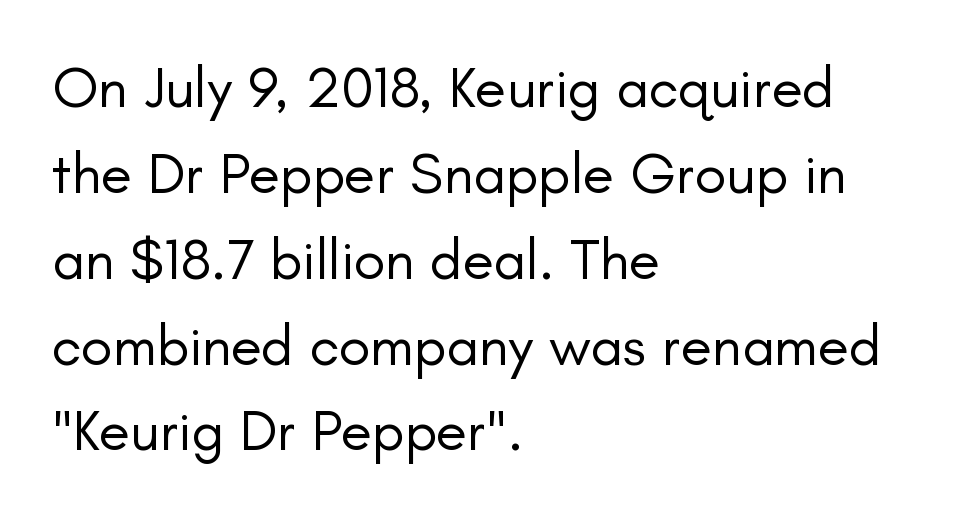
The image shows 58 px regular-weight sans-serif type, upright; set left-aligned, normal line spacing (1.48x), normal letter spacing, not underlined; low stroke contrast and a small x-height.
